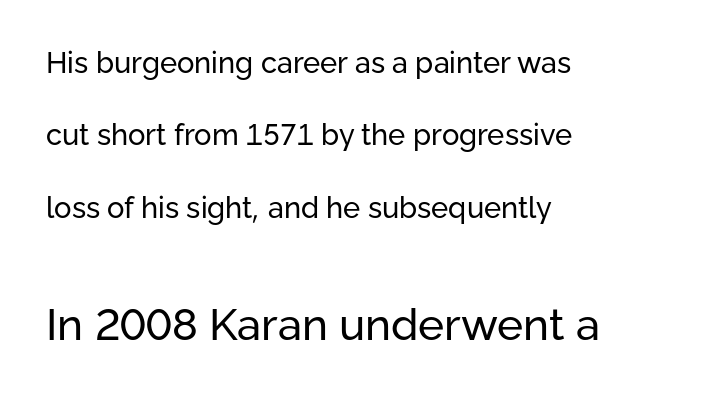
A typesetter would label this face a sans. You could fit nearly another row in the gap between these rows. The typography opts for an upright posture over an oblique one. The emphasis by scale lands on block number two, below.
